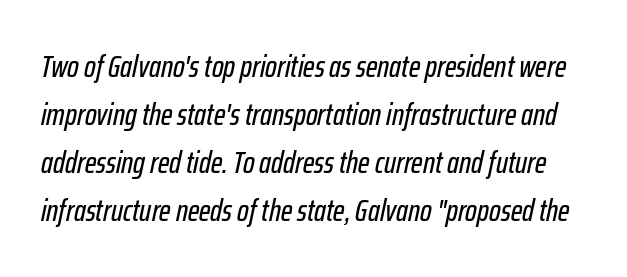
The image shows 31 px condensed type, italic (leaning right); set normal line spacing (1.55x), normal letter spacing, not underlined; low stroke contrast and a medium x-height.
